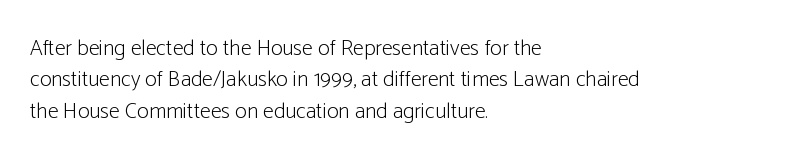
The image shows 22 px text type, upright; set left-aligned, normal line spacing (1.43x), normal letter spacing, not underlined.
